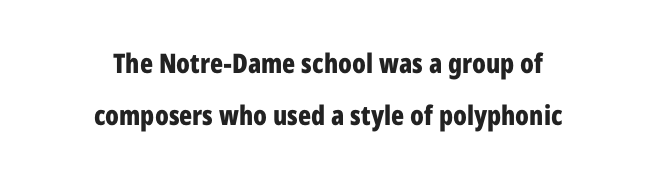
The image shows 27 px bold type, upright; set centered, loose line spacing (1.92x), normal letter spacing, not underlined.
